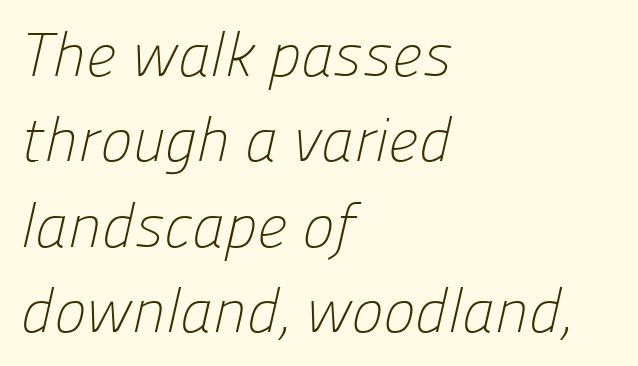
The image shows 61 px light sans-serif type; set left-aligned, normal line spacing (1.4x), normal letter spacing, not underlined; low stroke contrast and a medium x-height.
